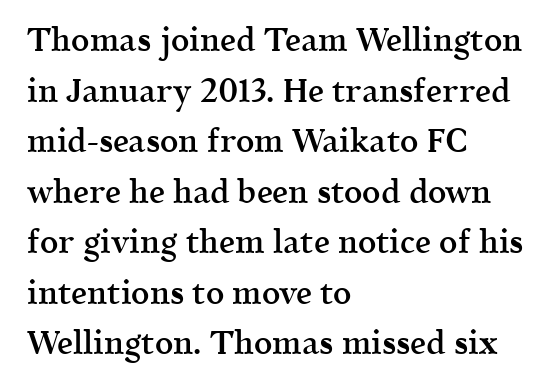
The strokes are fattened partway — semibold, not bold. Teacher's note: observe the even left margin — that is flush-left alignment. Decoration check: the copy has no underline. Note: serifs present on the glyphs. You can tell it's not italic because the verticals are truly vertical.
